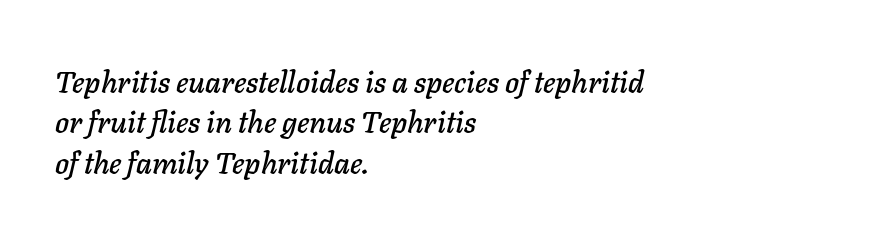
Q: Is the text italic (slanted)? A: Yes, it leans right by about 11 degrees.
Q: Is the text underlined? A: No.
Q: How is the paragraph aligned? A: Left-aligned.
Q: Is the spacing between letters normal or unusually wide? A: Normal.
Q: Is the spacing between lines tight, normal or loose? A: Normal.
Q: Width (condensed, normal, or wide)? A: Normal.
Q: Stroke contrast? A: Low.
Q: x-height? A: Medium.
Q: Monospaced? A: No.
